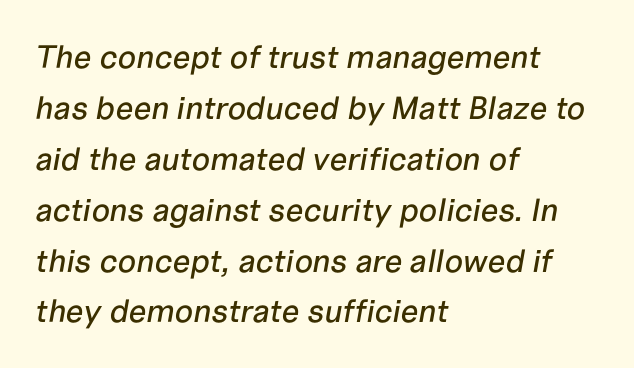
The image shows 32 px text type, italic (leaning right); set left-aligned, normal line spacing (1.59x), normal letter spacing, not underlined; low stroke contrast and a medium x-height.
